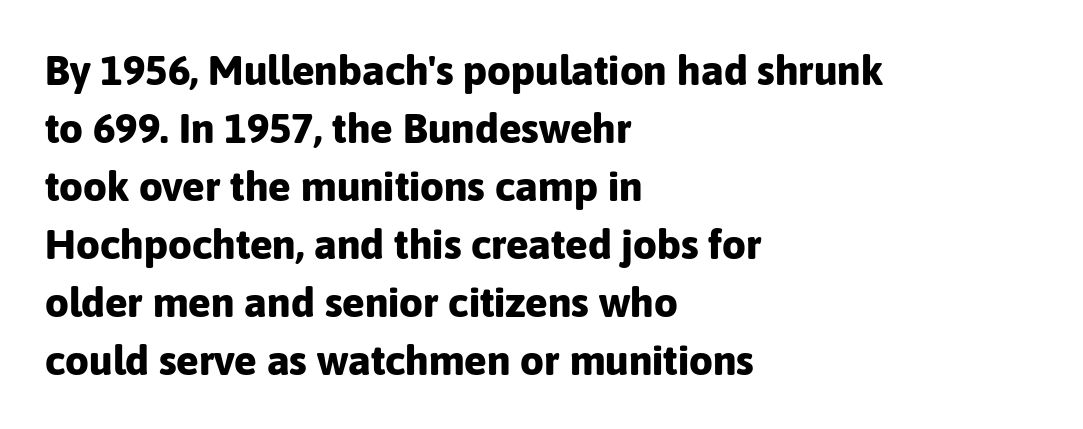
The strip under each line holds only bare page. Is there much room between lines? A standard amount, neither cramped nor airy. The specimen reads as upright at a glance. Caption: standard tracking, unaltered. Compared with a centered layout, this one pins lines to the left instead. The strokes are fattened all the way to bold.
